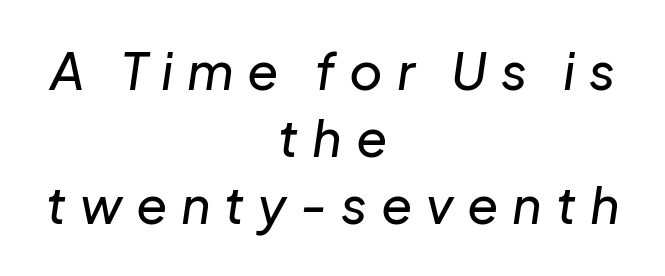
Line spacing here is normal. This sample has the flowing, uneven cadence of proportional lettering. Observe the wide spacing: letters keep a clear distance from each other. Is the block centered? Yes — each line is placed symmetrically about the middle. A typesetter would mark this as italic. Just letters on the line, the space beneath them empty.
